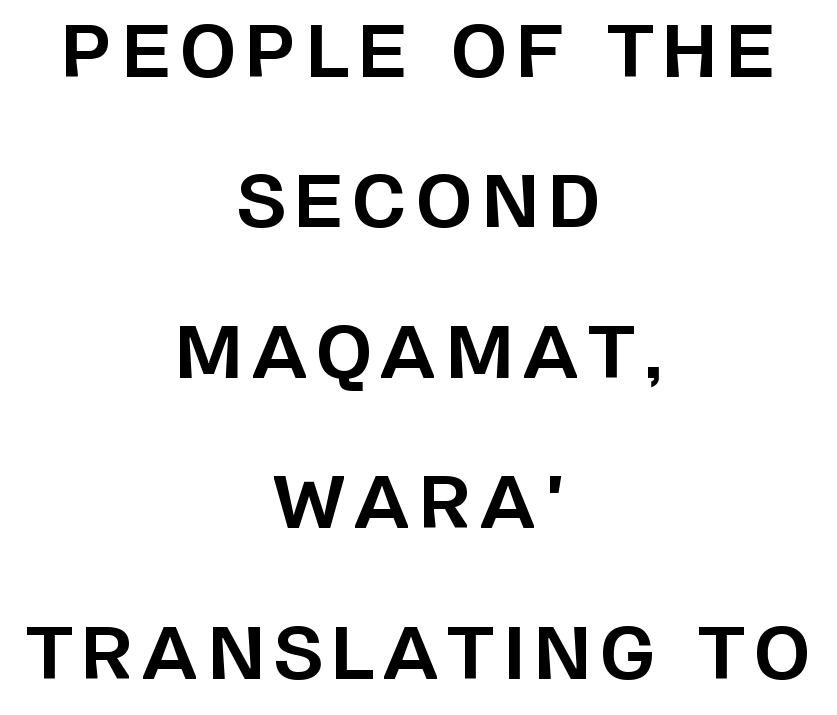
Summary of weight: heavy, a full bold. Short and long lines alike share a common midpoint. I'd call this a sans setting — the letters go barefoot. Every stem runs plumb, perpendicular to the baseline. Check under the words: just untouched page. Varying glyph widths throughout — classic text-font behaviour.
